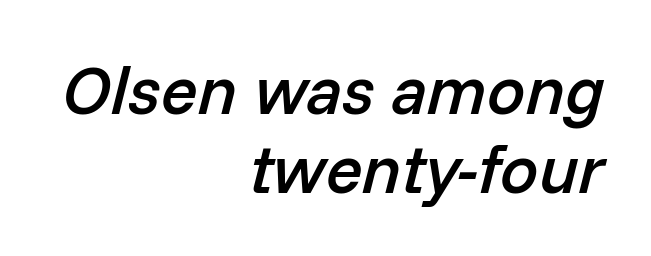
Check the space under the baseline: it is left empty. The face used here is proportionally spaced, like ordinary book or web type. Looking at the ascenders, they clearly lean. Teacher's note: observe the even right margin — that is flush-right alignment.
